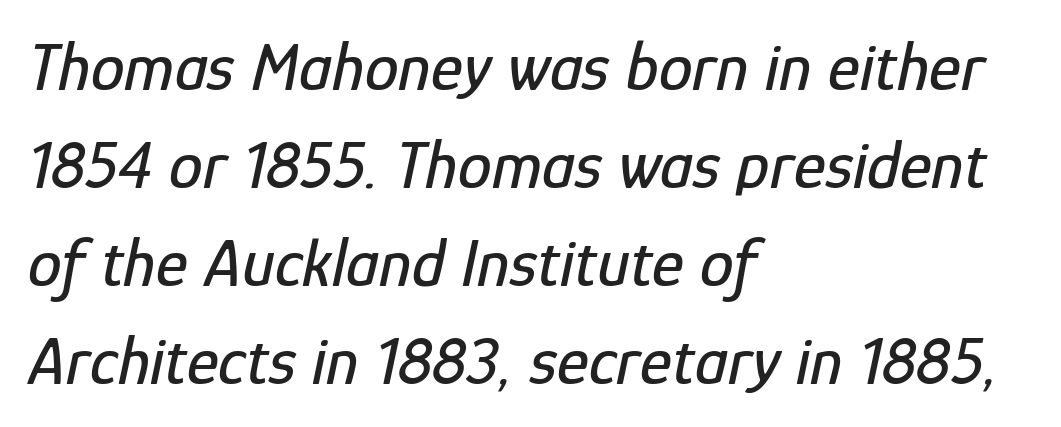
The image shows 68 px condensed type, italic (leaning right); set left-aligned, normal line spacing (1.44x), normal letter spacing, not underlined; low stroke contrast and a medium x-height.
